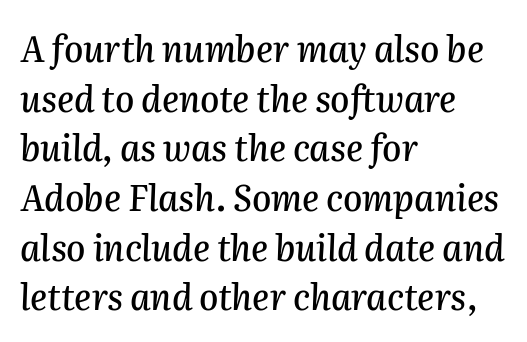
Q: Is the text italic (slanted)? A: Yes, it leans right by about 2 degrees.
Q: Is the text underlined? A: No.
Q: How is the paragraph aligned? A: Left-aligned.
Q: Is the spacing between letters normal or unusually wide? A: Normal.
Q: Is the spacing between lines tight, normal or loose? A: Normal.
Q: Width (condensed, normal, or wide)? A: Normal.
Q: Stroke contrast? A: Medium.
Q: x-height? A: Medium.
Q: Monospaced? A: No.
